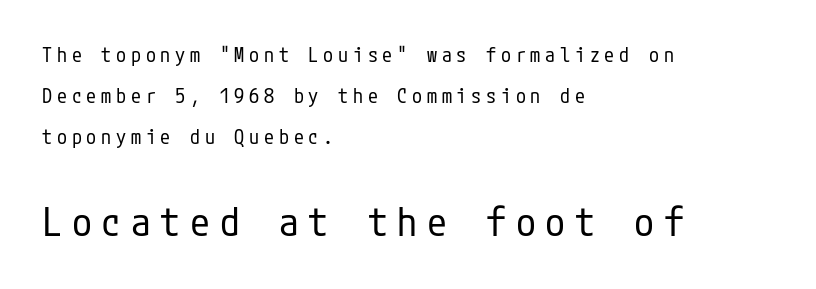
Q: Is the text bold? A: No.
Q: Is the text italic (slanted)? A: No, it is upright.
Q: Is the typeface a serif or a sans-serif typeface? A: Sans-serif.
Q: Is the text underlined? A: No.
Q: How is the paragraph aligned? A: Left-aligned.
Q: Is the spacing between letters normal or unusually wide? A: Unusually wide.
Q: Is the spacing between lines tight, normal or loose? A: Loose.
Q: Which block of text is set in a larger size, the first (top) or the second (bottom)? A: The second (bottom) one.
Q: Width (condensed, normal, or wide)? A: Condensed.
Q: Stroke contrast? A: Low.
Q: x-height? A: Medium.
